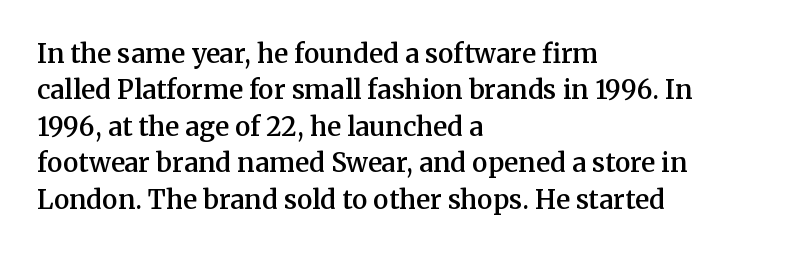
{"italic": "no", "bold": "semi", "underline": "no", "align": "left", "line_spacing": "normal", "line_spacing_ratio": 1.4, "letter_spacing": "normal", "letter_spacing_em": 0.0, "glyph_px": 26}
